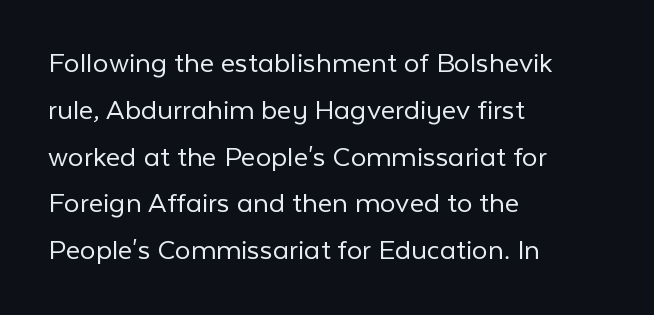
The image shows 31 px light sans-serif type, upright; set left-aligned, normal line spacing (1.51x), normal letter spacing, not underlined; low stroke contrast and a medium x-height.
